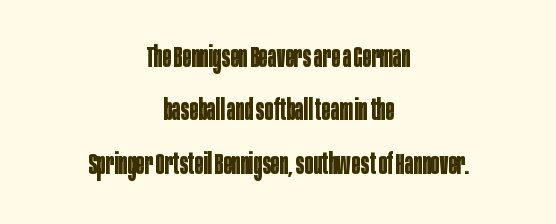
Q: Is the text bold? A: Yes.
Q: Is the text italic (slanted)? A: No, it is upright.
Q: Is the typeface a serif or a sans-serif typeface? A: Sans-serif.
Q: Is the text underlined? A: No.
Q: How is the paragraph aligned? A: Centered.
Q: Is the spacing between letters normal or unusually wide? A: Normal.
Q: Width (condensed, normal, or wide)? A: Condensed.
Q: Stroke contrast? A: Low.
Q: x-height? A: Large.
Q: Monospaced? A: No.
